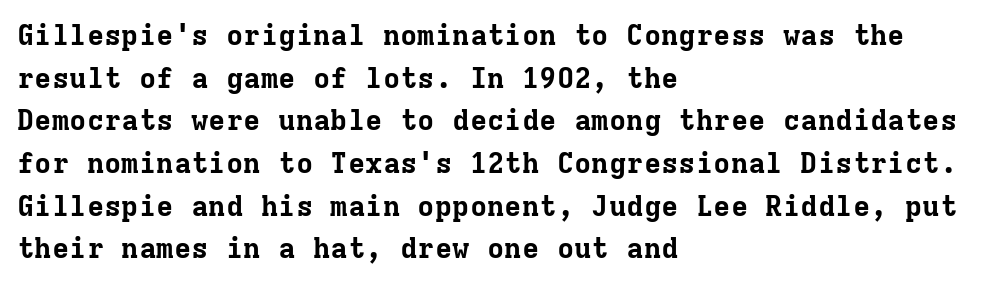
Every stem runs plumb, perpendicular to the baseline. The letters march in equal steps, a hallmark of fixed-pitch type. Underline: absent. Line spacing here is normal.
